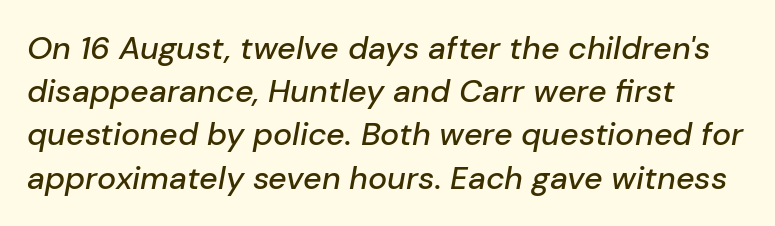
The image shows 32 px text type, italic (leaning right); set left-aligned, normal line spacing (1.35x), normal letter spacing, not underlined; low stroke contrast and a medium x-height.
